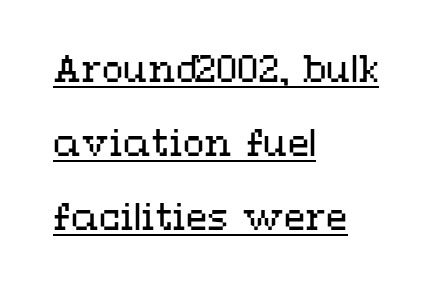
Q: Is the text bold? A: No.
Q: Is the text italic (slanted)? A: No, it is upright.
Q: Is the text underlined? A: Yes.
Q: How is the paragraph aligned? A: Left-aligned.
Q: Is the spacing between letters normal or unusually wide? A: Normal.
Q: Is the spacing between lines tight, normal or loose? A: Loose.
Q: Width (condensed, normal, or wide)? A: Wide.
Q: Stroke contrast? A: Medium.
Q: x-height? A: Medium.
Q: Monospaced? A: No.
